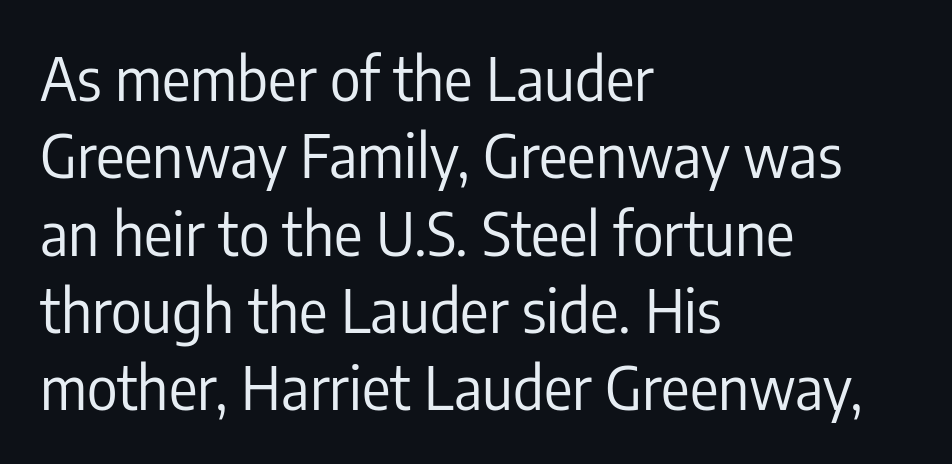
Q: Is the text bold? A: No.
Q: Is the text italic (slanted)? A: No, it is upright.
Q: Is the typeface a serif or a sans-serif typeface? A: Sans-serif.
Q: Is the text underlined? A: No.
Q: How is the paragraph aligned? A: Left-aligned.
Q: Is the spacing between letters normal or unusually wide? A: Normal.
Q: Is the spacing between lines tight, normal or loose? A: Normal.
Q: Width (condensed, normal, or wide)? A: Condensed.
Q: Stroke contrast? A: Low.
Q: x-height? A: Medium.
Q: Monospaced? A: No.
